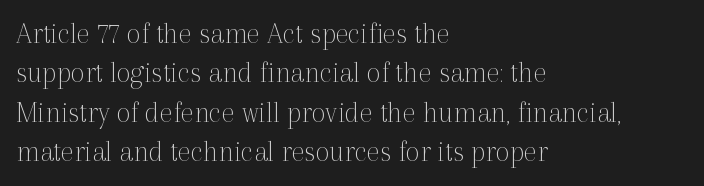
Left-aligned paragraph, ragged on the right. These glyphs show unthickened strokes, regular width or finer. When letters stand straight like this, we call the style roman or upright. Notice how descenders clear the ascenders below comfortably — that's standard leading.
